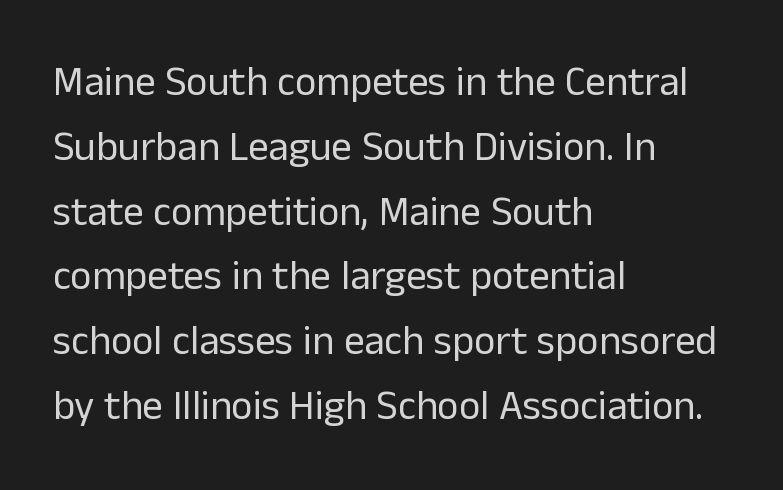
{"serif": "no", "italic": "no", "bold": "no", "weight": "regular", "width": "normal", "stroke_contrast": "low", "x_height": "medium", "monospaced": "no", "underline": "no", "align": "left", "line_spacing": "normal", "line_spacing_ratio": 1.58, "letter_spacing": "normal", "letter_spacing_em": 0.0, "glyph_px": 41}
